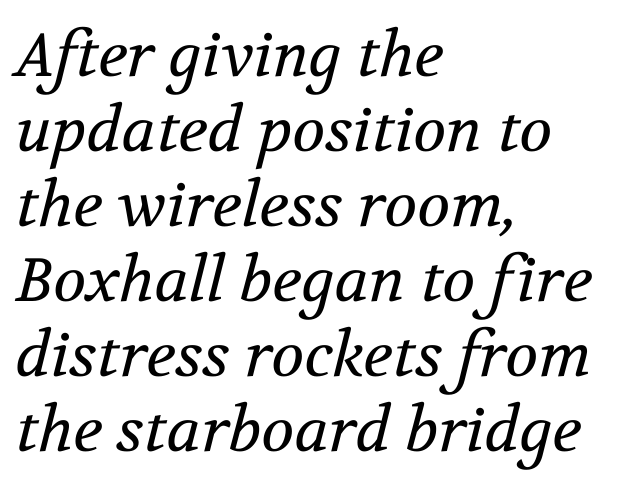
Q: Is the text bold? A: No.
Q: Is the text italic (slanted)? A: Yes, it leans right by about 12 degrees.
Q: Is the typeface a serif or a sans-serif typeface? A: Serif.
Q: Is the text underlined? A: No.
Q: How is the paragraph aligned? A: Left-aligned.
Q: Is the spacing between letters normal or unusually wide? A: Normal.
Q: Width (condensed, normal, or wide)? A: Normal.
Q: Stroke contrast? A: Medium.
Q: x-height? A: Medium.
Q: Monospaced? A: No.
